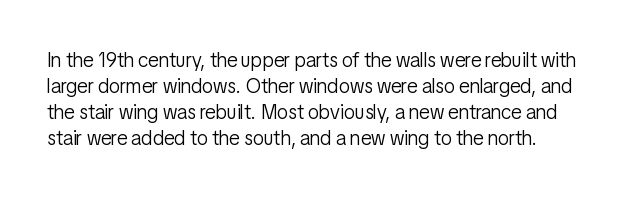
Q: Is the text bold? A: No.
Q: Is the text italic (slanted)? A: No, it is upright.
Q: Is the text underlined? A: No.
Q: Is the spacing between letters normal or unusually wide? A: Normal.
Q: Is the spacing between lines tight, normal or loose? A: Normal.
